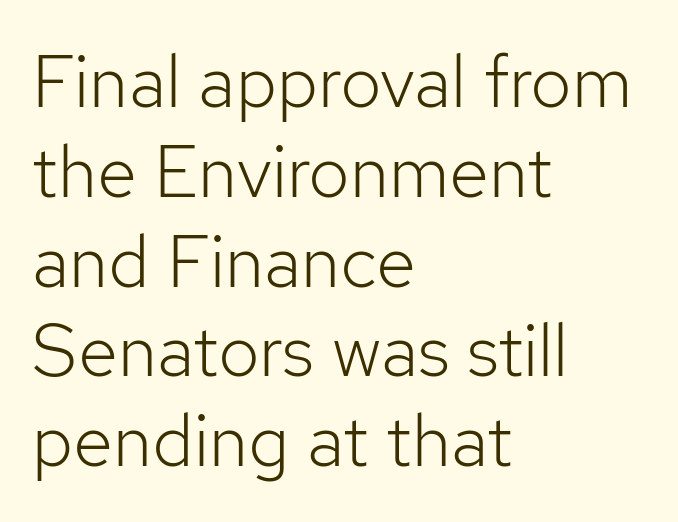
{"serif": "no", "italic": "no", "bold": "no", "weight": "light", "width": "normal", "stroke_contrast": "low", "x_height": "medium", "monospaced": "no", "underline": "no", "align": "left", "line_spacing_ratio": 1.23, "letter_spacing": "normal", "letter_spacing_em": 0.0, "glyph_px": 73}
